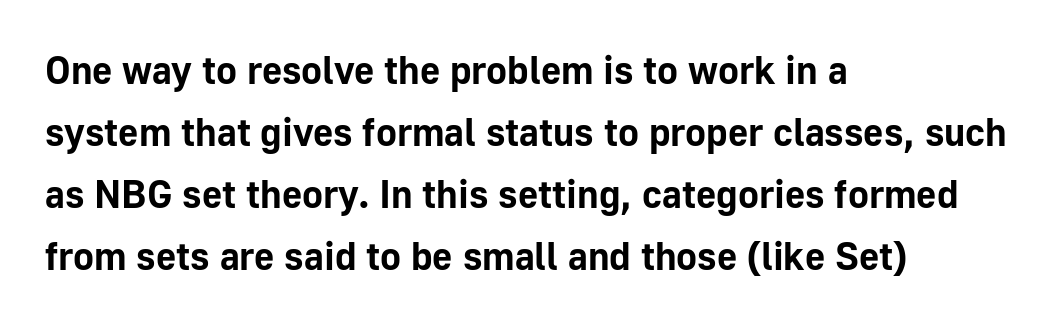
Q: Is the text bold? A: Yes.
Q: Is the text italic (slanted)? A: No, it is upright.
Q: Is the typeface a serif or a sans-serif typeface? A: Sans-serif.
Q: Is the text underlined? A: No.
Q: How is the paragraph aligned? A: Left-aligned.
Q: Is the spacing between letters normal or unusually wide? A: Normal.
Q: Is the spacing between lines tight, normal or loose? A: Normal.
Q: Width (condensed, normal, or wide)? A: Normal.
Q: Stroke contrast? A: Low.
Q: x-height? A: Medium.
Q: Monospaced? A: No.
